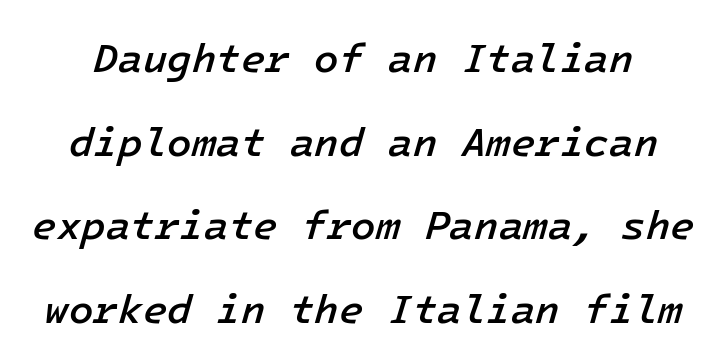
{"italic": "yes", "lean": "right", "slant_degrees": 16, "bold": "semi", "weight": "semibold", "width": "normal", "stroke_contrast": "low", "x_height": "medium", "underline": "no", "line_spacing": "loose", "line_spacing_ratio": 2.09, "letter_spacing": "normal", "letter_spacing_em": 0.0, "glyph_px": 40}
